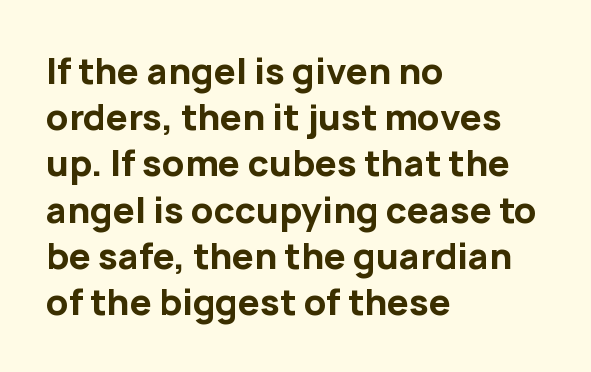
In CSS terms this would be text-align: left. The face used here is proportionally spaced, like ordinary book or web type. Nobody touched the tracking dial on this one. Summary of vertical rhythm: regular, with standard interline spacing. The font family rendered here belongs to the sans-serif group. What weight is shown? A full bold with thick strokes.
